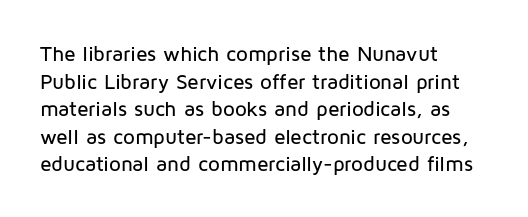
The image shows 21 px text type, upright; set left-aligned, normal line spacing (1.31x), normal letter spacing, not underlined.
